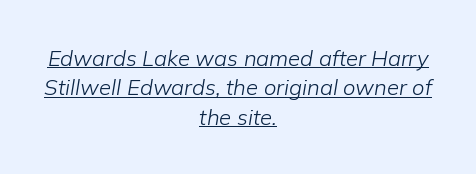
Q: Is the text bold? A: No.
Q: Is the text italic (slanted)? A: Yes, it leans right by about 9 degrees.
Q: Is the text underlined? A: Yes.
Q: How is the paragraph aligned? A: Centered.
Q: Is the spacing between letters normal or unusually wide? A: Normal.
Q: Is the spacing between lines tight, normal or loose? A: Normal.
